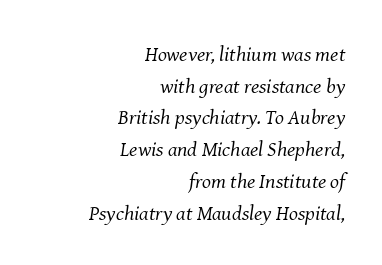
{"italic": "yes", "lean": "right", "slant_degrees": 8, "bold": "no", "underline": "no", "align": "right", "line_spacing": "normal", "line_spacing_ratio": 1.51, "letter_spacing": "normal", "letter_spacing_em": 0.0, "glyph_px": 21}
